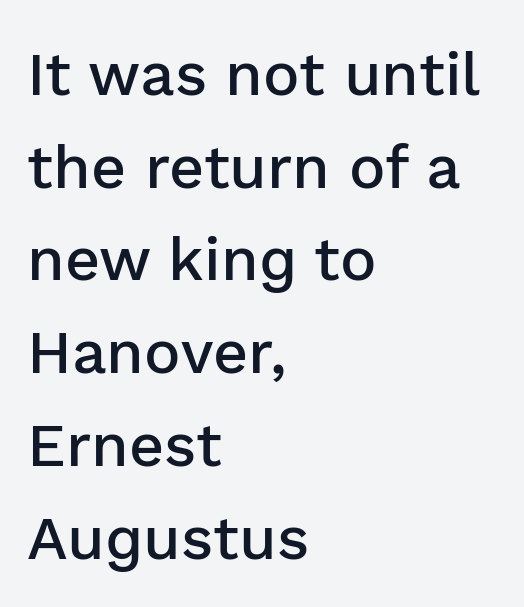
Q: Is the text bold? A: Semi-bold.
Q: Is the text italic (slanted)? A: No, it is upright.
Q: Is the typeface a serif or a sans-serif typeface? A: Sans-serif.
Q: Is the text underlined? A: No.
Q: How is the paragraph aligned? A: Left-aligned.
Q: Is the spacing between letters normal or unusually wide? A: Normal.
Q: Is the spacing between lines tight, normal or loose? A: Normal.
Q: Width (condensed, normal, or wide)? A: Normal.
Q: Stroke contrast? A: Low.
Q: x-height? A: Medium.
Q: Monospaced? A: No.
